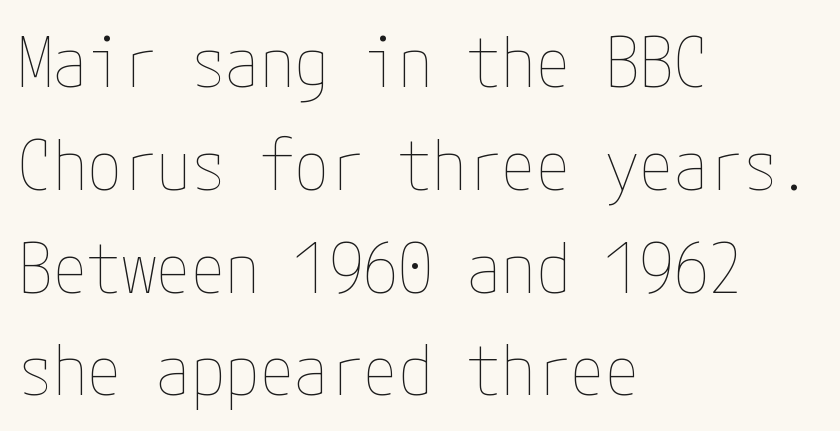
Q: Is the text bold? A: No.
Q: Is the text italic (slanted)? A: No, it is upright.
Q: Is the text underlined? A: No.
Q: How is the paragraph aligned? A: Left-aligned.
Q: Is the spacing between letters normal or unusually wide? A: Normal.
Q: Is the spacing between lines tight, normal or loose? A: Normal.
Q: Width (condensed, normal, or wide)? A: Condensed.
Q: Stroke contrast? A: Low.
Q: x-height? A: Medium.
